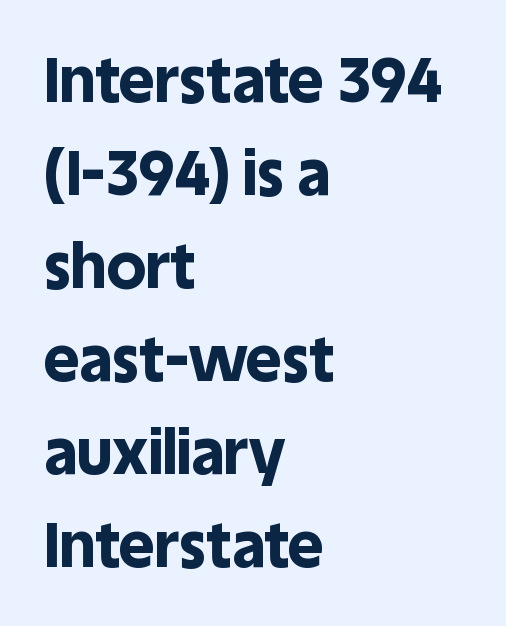
{"serif": "no", "italic": "no", "bold": "yes", "weight": "bold", "width": "normal", "x_height": "large", "monospaced": "no", "underline": "no", "align": "left", "line_spacing": "normal", "line_spacing_ratio": 1.5, "letter_spacing": "normal", "letter_spacing_em": 0.0, "glyph_px": 62}
